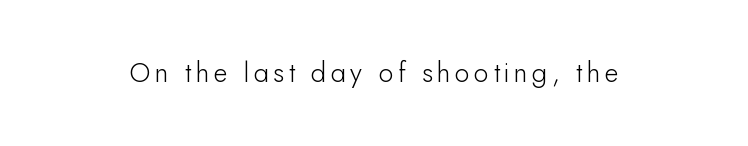
The space directly below the letters is spotless. The letters look calm and open, with moderate or lighter stems. Notice how the stems are strictly vertical — no italics here.
